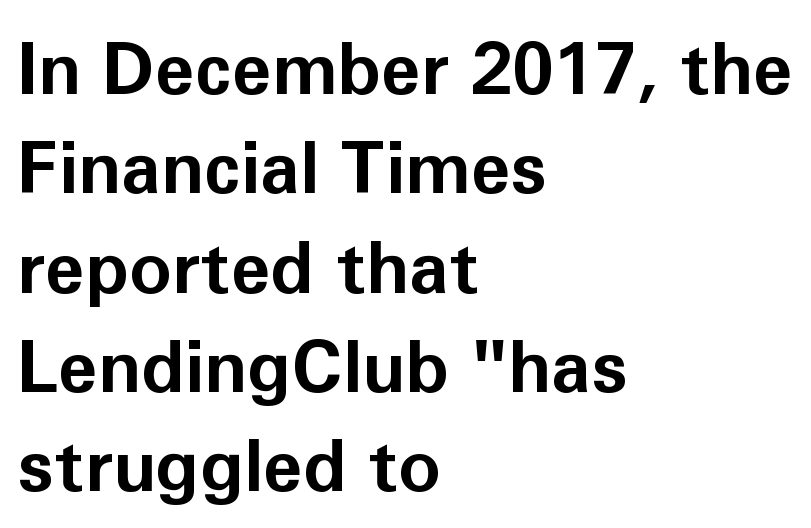
Q: Is the text bold? A: Yes.
Q: Is the text italic (slanted)? A: No, it is upright.
Q: Is the typeface a serif or a sans-serif typeface? A: Sans-serif.
Q: Is the text underlined? A: No.
Q: How is the paragraph aligned? A: Left-aligned.
Q: Is the spacing between letters normal or unusually wide? A: Normal.
Q: Is the spacing between lines tight, normal or loose? A: Normal.
Q: Width (condensed, normal, or wide)? A: Normal.
Q: Stroke contrast? A: Low.
Q: x-height? A: Medium.
Q: Monospaced? A: No.
